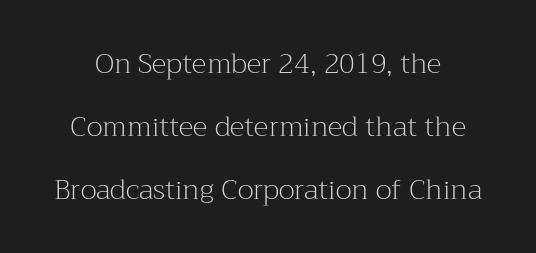
The image shows 28 px light serif type, upright; set loose line spacing (2.25x), normal letter spacing, not underlined; medium stroke contrast and a medium x-height.
